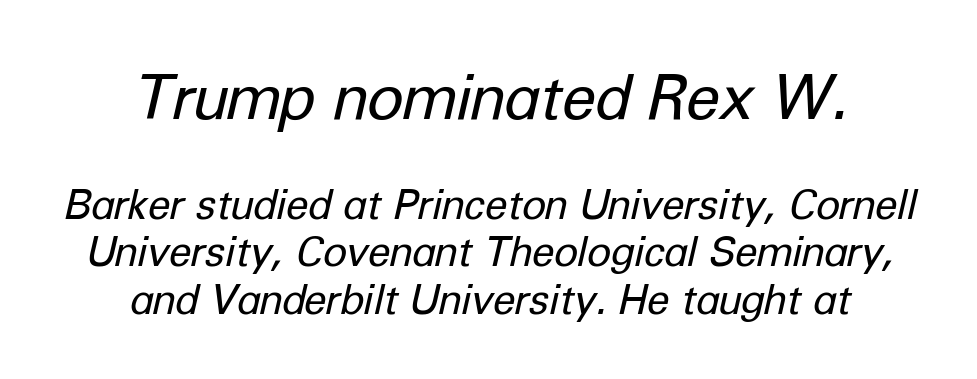
Typeset on center — no edge is straight. Standard letterfit; no display-style spreading of the glyphs. Is the type slanted? Yes — the strokes lean at a clear angle. Is the type heavy? It reads as light-to-regular instead. Each letter keeps its own natural width here, so spacing adapts to shape.
